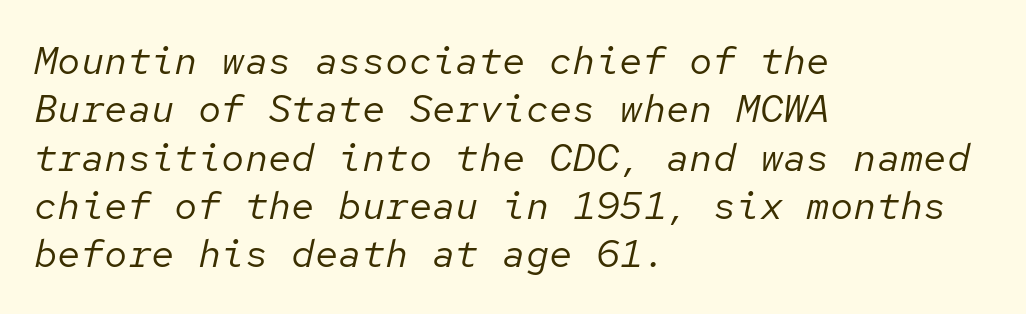
The image shows 39 px regular-weight type, italic (leaning right), monospaced; set left-aligned, line spacing 1.24x, normal letter spacing, not underlined; low stroke contrast and a medium x-height.
